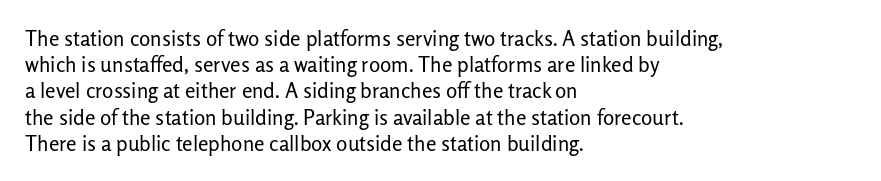
{"italic": "no", "bold": "no", "underline": "no", "align": "left", "line_spacing": "normal", "line_spacing_ratio": 1.25, "letter_spacing": "normal", "letter_spacing_em": 0.0, "glyph_px": 21}
